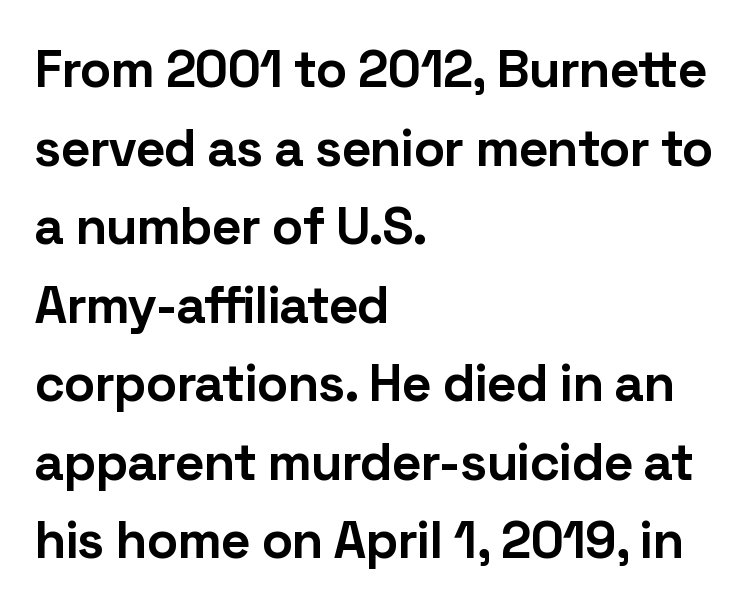
{"serif": "no", "italic": "no", "bold": "yes", "weight": "bold", "width": "normal", "stroke_contrast": "low", "x_height": "medium", "monospaced": "no", "underline": "no", "align": "left", "line_spacing": "normal", "line_spacing_ratio": 1.51, "letter_spacing": "normal", "letter_spacing_em": 0.0, "glyph_px": 52}
